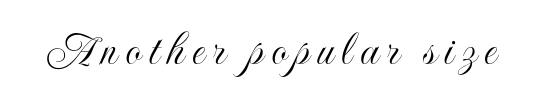
Q: Is the text italic (slanted)? A: Yes.
Q: Is the text underlined? A: No.
Q: Width (condensed, normal, or wide)? A: Condensed.
Q: x-height? A: Small.
Q: Monospaced? A: No.
